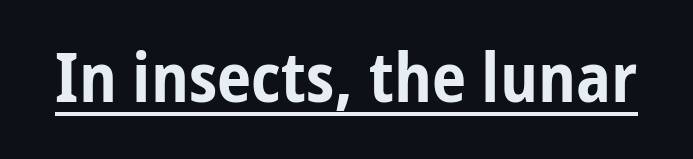
The image shows 69 px bold, condensed sans-serif type, upright; set normal letter spacing, underlined; low stroke contrast and a medium x-height.
